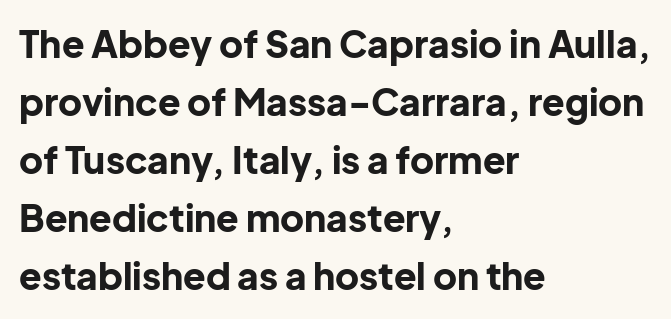
Q: Is the text bold? A: Yes.
Q: Is the text italic (slanted)? A: No, it is upright.
Q: Is the typeface a serif or a sans-serif typeface? A: Sans-serif.
Q: Is the text underlined? A: No.
Q: How is the paragraph aligned? A: Left-aligned.
Q: Is the spacing between letters normal or unusually wide? A: Normal.
Q: Is the spacing between lines tight, normal or loose? A: Normal.
Q: Width (condensed, normal, or wide)? A: Normal.
Q: Stroke contrast? A: Low.
Q: x-height? A: Medium.
Q: Monospaced? A: No.
